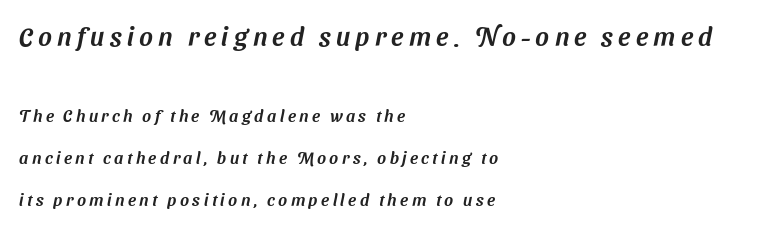
Horizontal bands of white between lines are thick stripes. Spacing between characters has been opened up far beyond the box default. The ragged edge is on the right, which tells us the setting is flush left. These two chunks differ in scale, with the top chunk taking the larger measure. Plain, unruled lines of type.
